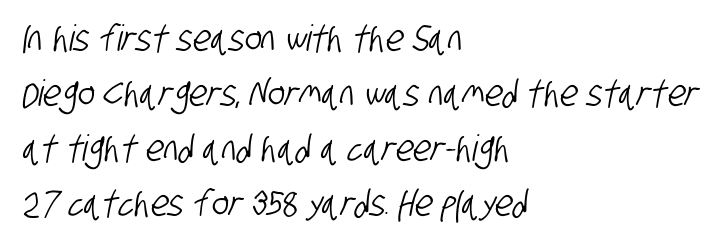
{"serif": "no", "width": "condensed", "stroke_contrast": "low", "x_height": "large", "monospaced": "no", "underline": "no", "align": "left", "line_spacing": "normal", "line_spacing_ratio": 1.53, "letter_spacing": "normal", "letter_spacing_em": 0.0, "glyph_px": 36}
